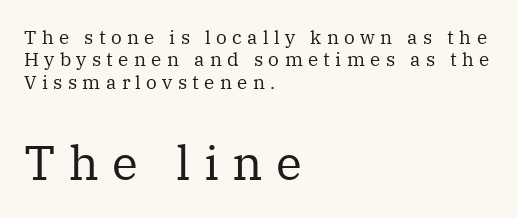
Q: Is the text bold? A: No.
Q: Is the text italic (slanted)? A: No, it is upright.
Q: Is the typeface a serif or a sans-serif typeface? A: Serif.
Q: Is the text underlined? A: No.
Q: How is the paragraph aligned? A: Left-aligned.
Q: Is the spacing between letters normal or unusually wide? A: Unusually wide.
Q: Which block of text is set in a larger size, the first (top) or the second (bottom)? A: The second (bottom) one.
Q: Width (condensed, normal, or wide)? A: Normal.
Q: Stroke contrast? A: Medium.
Q: x-height? A: Medium.
Q: Monospaced? A: No.
